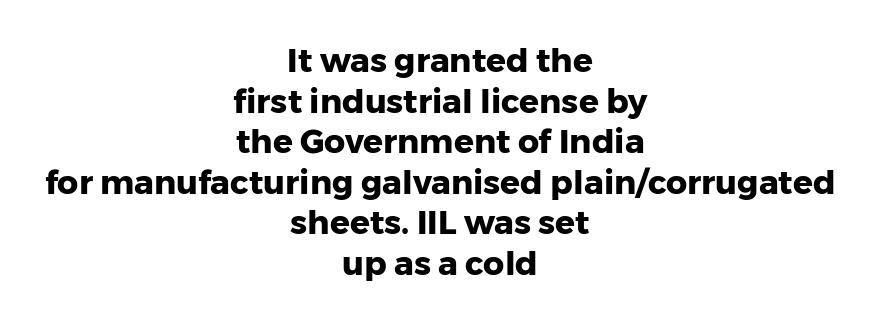
Q: Is the text bold? A: Yes.
Q: Is the text italic (slanted)? A: No, it is upright.
Q: Is the typeface a serif or a sans-serif typeface? A: Sans-serif.
Q: Is the text underlined? A: No.
Q: How is the paragraph aligned? A: Centered.
Q: Is the spacing between letters normal or unusually wide? A: Normal.
Q: Width (condensed, normal, or wide)? A: Normal.
Q: Stroke contrast? A: Low.
Q: x-height? A: Medium.
Q: Monospaced? A: No.
